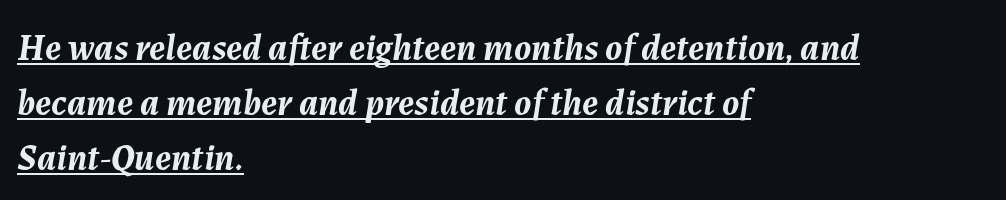
Q: Is the text bold? A: Yes.
Q: Is the text italic (slanted)? A: Yes, it leans right by about 7 degrees.
Q: Is the text underlined? A: Yes.
Q: How is the paragraph aligned? A: Left-aligned.
Q: Is the spacing between letters normal or unusually wide? A: Normal.
Q: Is the spacing between lines tight, normal or loose? A: Normal.
Q: Width (condensed, normal, or wide)? A: Normal.
Q: Stroke contrast? A: Medium.
Q: x-height? A: Medium.
Q: Monospaced? A: No.
